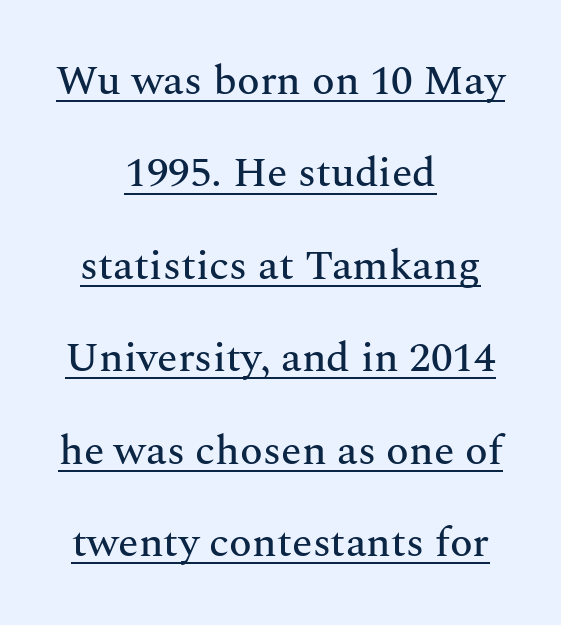
Is there much room between lines? Yes — plenty of vertical air separates them. Is there any slant? The stems are plumb. Line starts and ends both wander, symmetrically. What stands out about the letter spacing? Nothing — it is the standard amount. This sample uses a serif face. The letters advance in unequal steps, a hallmark of proportional type.
